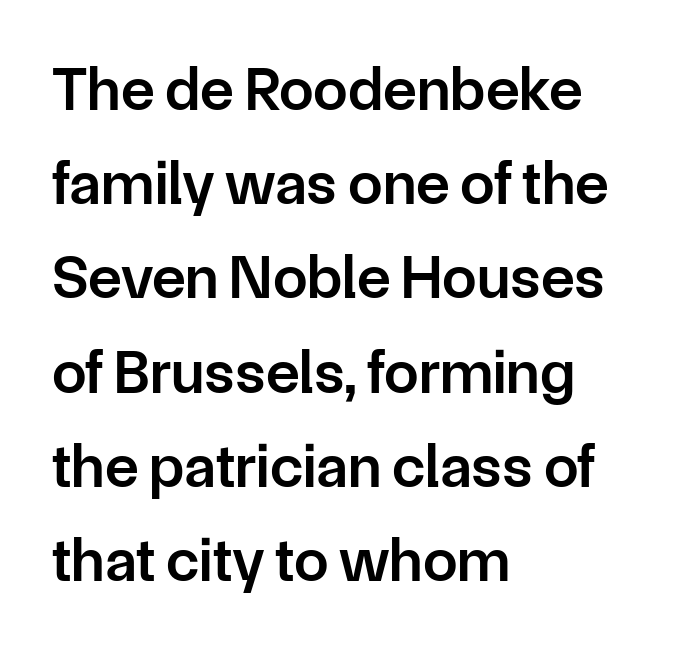
The image shows 62 px semibold sans-serif type, upright; set left-aligned, normal line spacing (1.52x), normal letter spacing, not underlined; low stroke contrast and a medium x-height.
